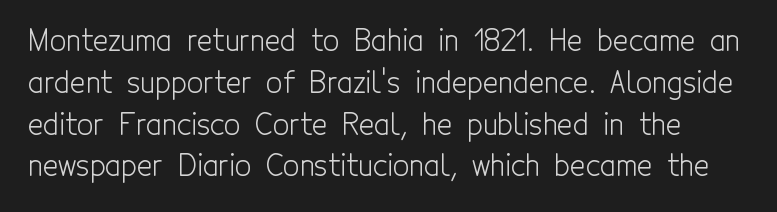
Q: Is the text bold? A: No.
Q: Is the text italic (slanted)? A: No, it is upright.
Q: Is the typeface a serif or a sans-serif typeface? A: Sans-serif.
Q: Is the text underlined? A: No.
Q: Is the spacing between letters normal or unusually wide? A: Normal.
Q: Is the spacing between lines tight, normal or loose? A: Normal.
Q: Width (condensed, normal, or wide)? A: Condensed.
Q: x-height? A: Medium.
Q: Monospaced? A: No.
